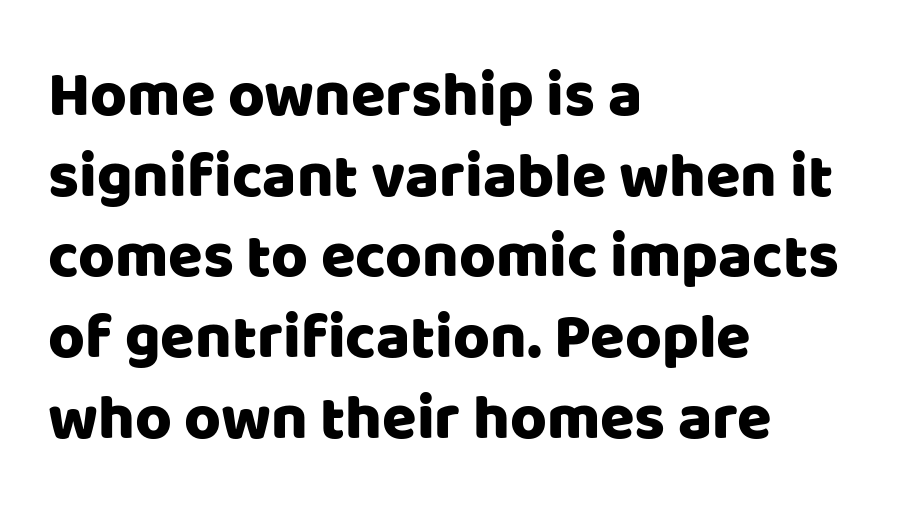
Q: Is the text italic (slanted)? A: No, it is upright.
Q: Is the typeface a serif or a sans-serif typeface? A: Sans-serif.
Q: Is the text underlined? A: No.
Q: How is the paragraph aligned? A: Left-aligned.
Q: Is the spacing between letters normal or unusually wide? A: Normal.
Q: Is the spacing between lines tight, normal or loose? A: Normal.
Q: Width (condensed, normal, or wide)? A: Normal.
Q: Stroke contrast? A: Low.
Q: x-height? A: Large.
Q: Monospaced? A: No.
